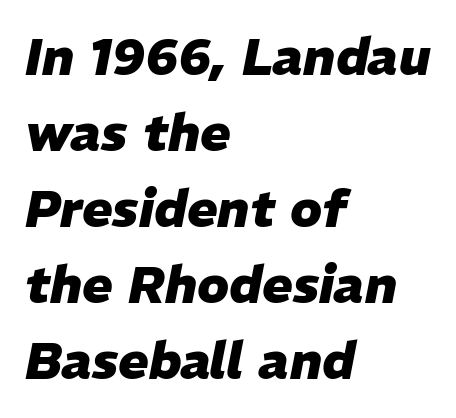
{"italic": "yes", "lean": "right", "slant_degrees": 11, "bold": "yes", "weight": "heavy", "width": "normal", "stroke_contrast": "low", "x_height": "medium", "monospaced": "no", "underline": "no", "align": "left", "line_spacing": "normal", "line_spacing_ratio": 1.49, "letter_spacing": "normal", "letter_spacing_em": 0.0, "glyph_px": 51}
